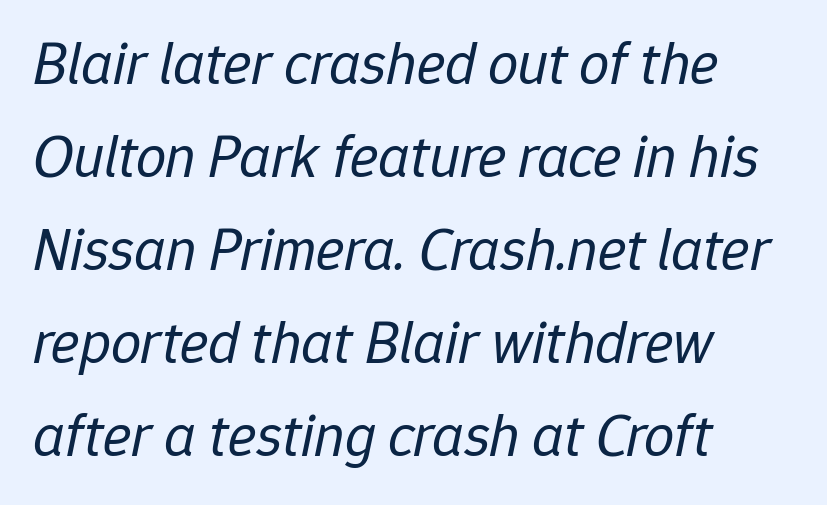
You could not count columns in this text — the font is proportionally spaced. The tracking reads as untouched default to a designer's eye. The lettering tilts uniformly, giving the passage an italic look. Compared with a centered layout, this one pins lines to the left instead. Leading matches the norm, producing a regular column. No word sits above an underline.
